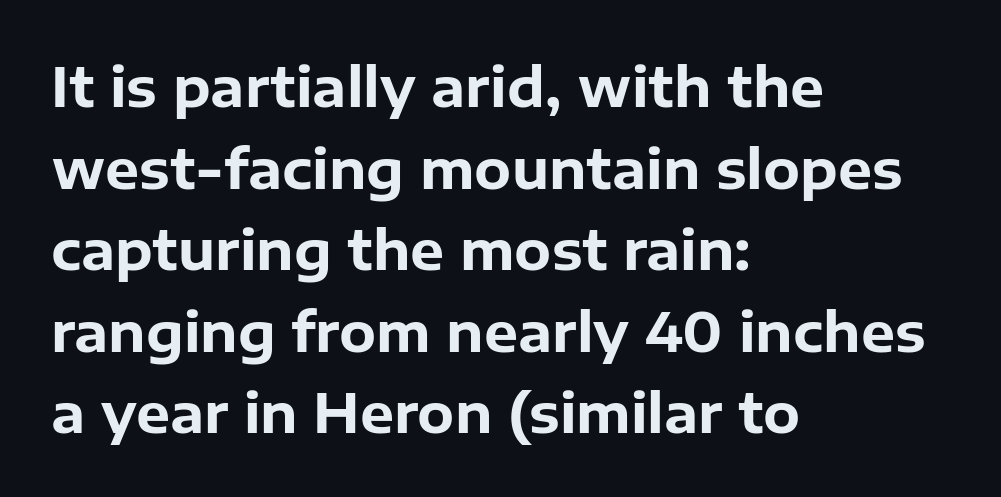
Q: Is the text bold? A: Yes.
Q: Is the text italic (slanted)? A: No, it is upright.
Q: Is the typeface a serif or a sans-serif typeface? A: Sans-serif.
Q: Is the text underlined? A: No.
Q: How is the paragraph aligned? A: Left-aligned.
Q: Is the spacing between letters normal or unusually wide? A: Normal.
Q: Is the spacing between lines tight, normal or loose? A: Normal.
Q: Width (condensed, normal, or wide)? A: Normal.
Q: Stroke contrast? A: Low.
Q: x-height? A: Medium.
Q: Monospaced? A: No.
